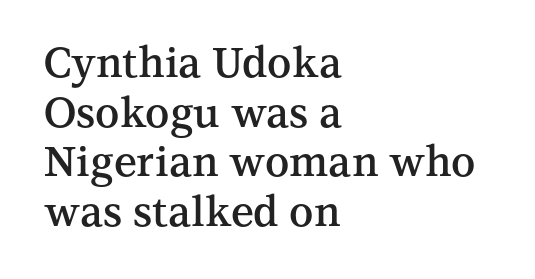
{"serif": "yes", "italic": "no", "bold": "semi", "weight": "semibold", "width": "normal", "stroke_contrast": "medium", "x_height": "medium", "monospaced": "no", "underline": "no", "align": "left", "line_spacing_ratio": 1.21, "letter_spacing": "normal", "letter_spacing_em": 0.0, "glyph_px": 41}
